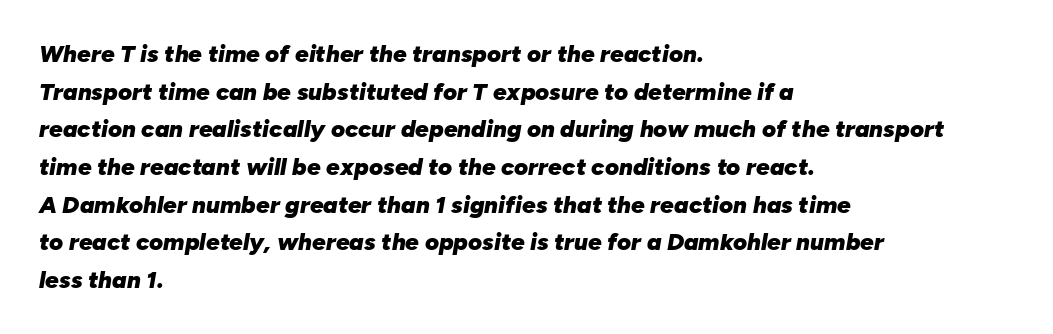
{"italic": "yes", "lean": "right", "slant_degrees": 10, "bold": "yes", "underline": "no", "align": "left", "line_spacing": "normal", "line_spacing_ratio": 1.57, "letter_spacing": "normal", "letter_spacing_em": 0.0, "glyph_px": 24}
